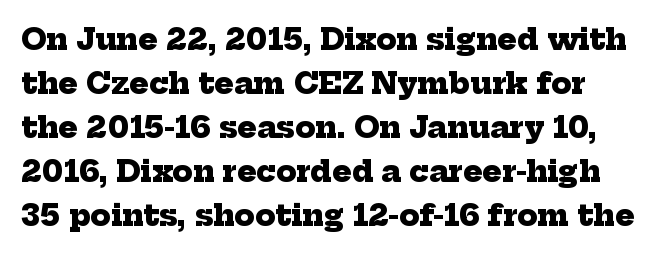
{"serif": "yes", "bold": "yes", "weight": "heavy", "width": "normal", "stroke_contrast": "low", "x_height": "medium", "monospaced": "no", "underline": "no", "line_spacing": "normal", "line_spacing_ratio": 1.52, "letter_spacing": "normal", "letter_spacing_em": 0.0, "glyph_px": 29}
